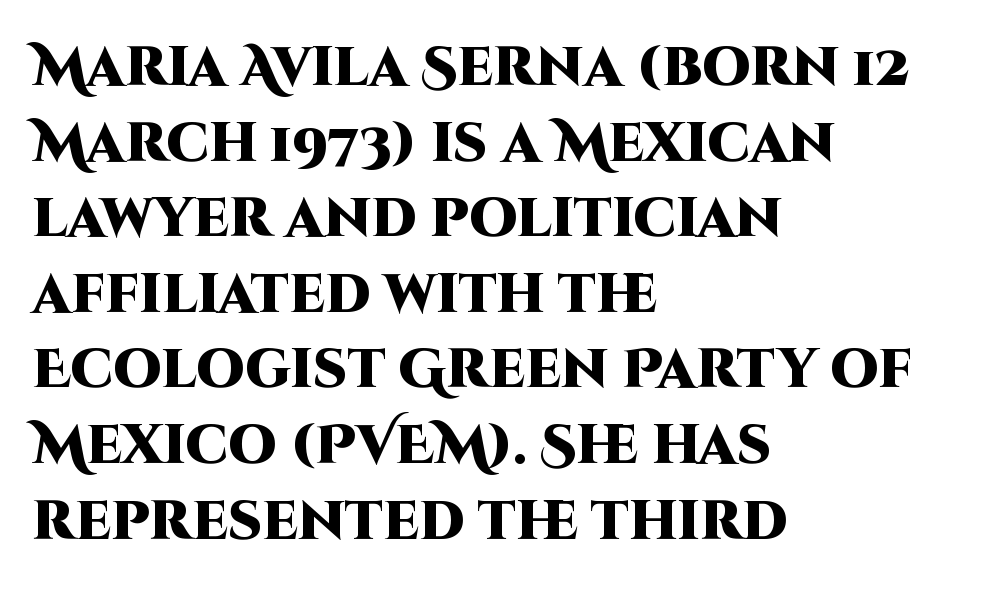
The image shows 54 px heavy sans-serif type, upright; set left-aligned, normal line spacing (1.4x), normal letter spacing, not underlined; high stroke contrast and a large x-height.
